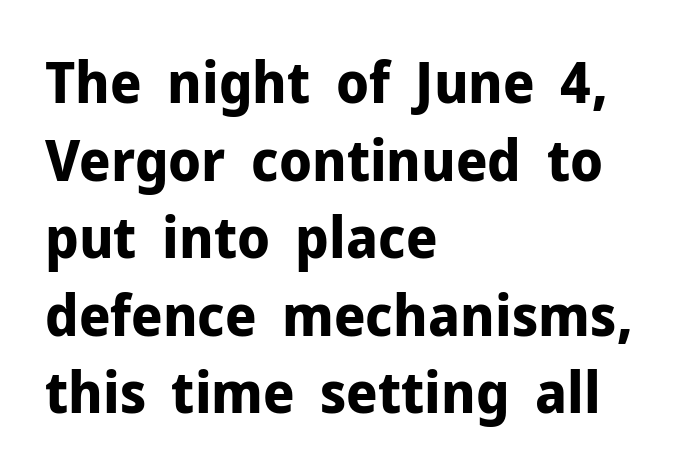
The image shows 57 px bold sans-serif type, upright; set left-aligned, normal line spacing (1.36x), normal letter spacing, not underlined; low stroke contrast and a medium x-height.
